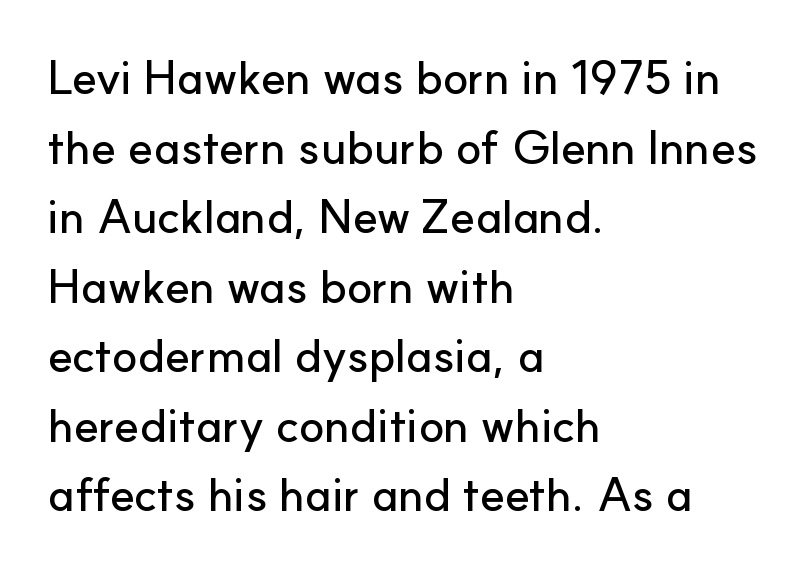
Q: Is the text italic (slanted)? A: No, it is upright.
Q: Is the typeface a serif or a sans-serif typeface? A: Sans-serif.
Q: Is the text underlined? A: No.
Q: How is the paragraph aligned? A: Left-aligned.
Q: Is the spacing between letters normal or unusually wide? A: Normal.
Q: Is the spacing between lines tight, normal or loose? A: Normal.
Q: Width (condensed, normal, or wide)? A: Normal.
Q: Stroke contrast? A: Low.
Q: x-height? A: Small.
Q: Monospaced? A: No.
